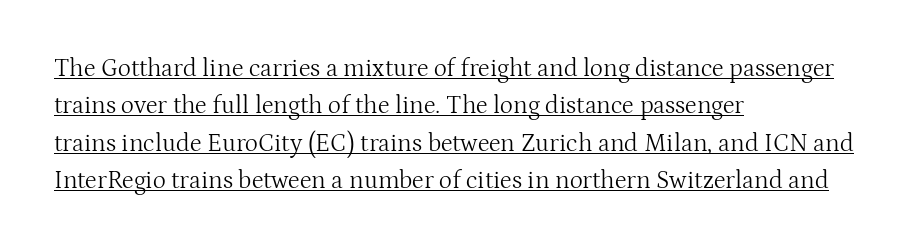
{"italic": "no", "bold": "no", "underline": "yes", "align": "left", "line_spacing": "normal", "line_spacing_ratio": 1.5, "letter_spacing": "normal", "letter_spacing_em": 0.0, "glyph_px": 25}
